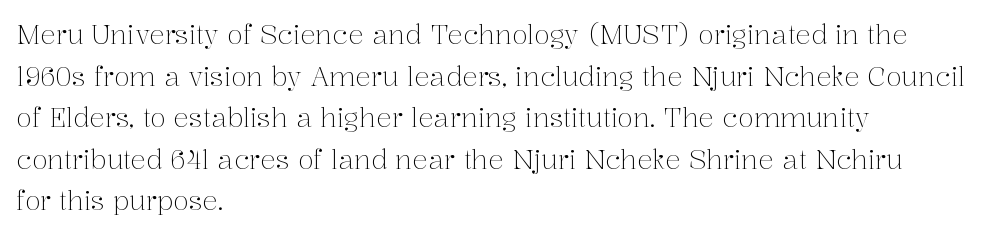
{"italic": "no", "bold": "no", "underline": "no", "align": "left", "line_spacing": "normal", "line_spacing_ratio": 1.6, "letter_spacing": "normal", "letter_spacing_em": 0.0, "glyph_px": 26}
